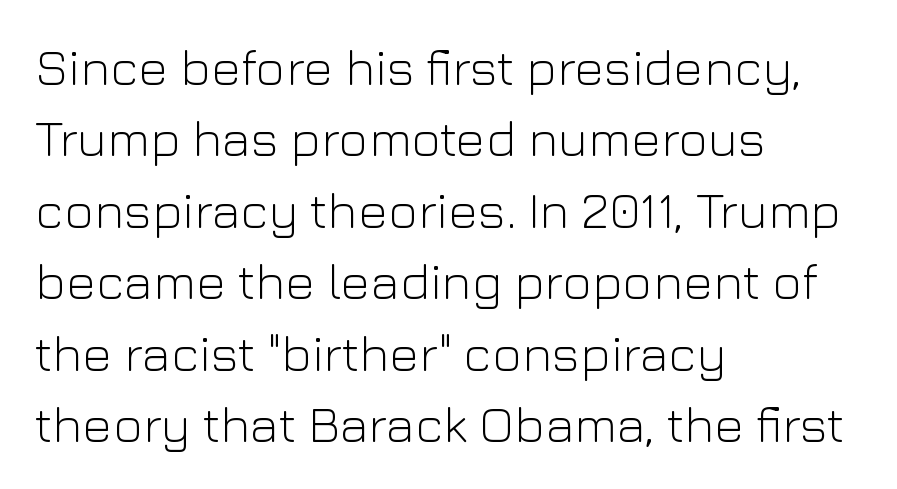
Q: Is the text bold? A: No.
Q: Is the text italic (slanted)? A: No, it is upright.
Q: Is the typeface a serif or a sans-serif typeface? A: Sans-serif.
Q: Is the text underlined? A: No.
Q: How is the paragraph aligned? A: Left-aligned.
Q: Is the spacing between letters normal or unusually wide? A: Normal.
Q: Is the spacing between lines tight, normal or loose? A: Normal.
Q: Width (condensed, normal, or wide)? A: Normal.
Q: Stroke contrast? A: Low.
Q: x-height? A: Medium.
Q: Monospaced? A: No.
